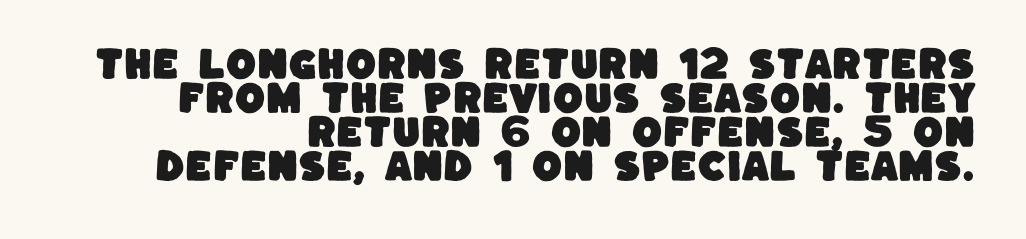
Q: Is the typeface a serif or a sans-serif typeface? A: Sans-serif.
Q: Is the text underlined? A: No.
Q: How is the paragraph aligned? A: Right-aligned.
Q: Is the spacing between letters normal or unusually wide? A: Normal.
Q: Is the spacing between lines tight, normal or loose? A: Tight.
Q: Width (condensed, normal, or wide)? A: Normal.
Q: Stroke contrast? A: Low.
Q: x-height? A: Large.
Q: Monospaced? A: No.
